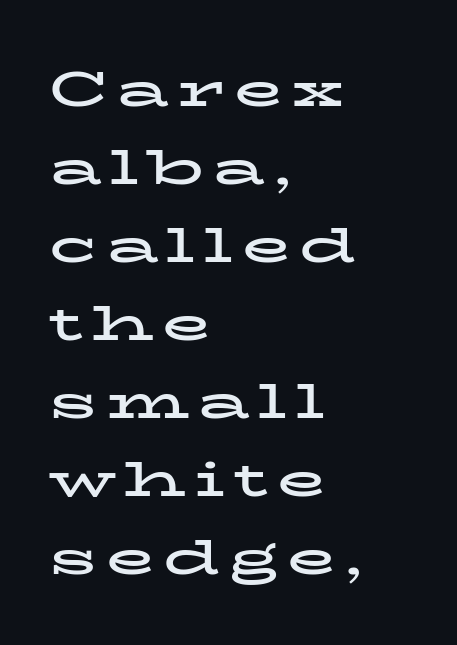
{"serif": "yes", "italic": "no", "bold": "yes", "weight": "bold", "width": "wide", "stroke_contrast": "low", "x_height": "medium", "monospaced": "no", "underline": "no", "align": "left", "line_spacing": "normal", "line_spacing_ratio": 1.56, "glyph_px": 50}
